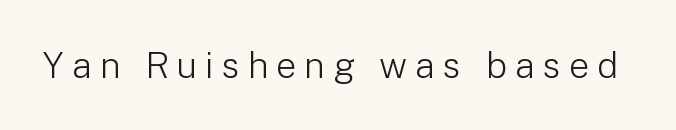
The font is comparable to plain body text, perhaps lighter. Each word looks stretched out because of the extra space between its letters. The characters display no serif detailing; their extremities are plain. Just letters on the line, the space beneath them empty. You can tell it's not italic because the verticals are truly vertical. The face used here is proportionally spaced, like ordinary book or web type.
